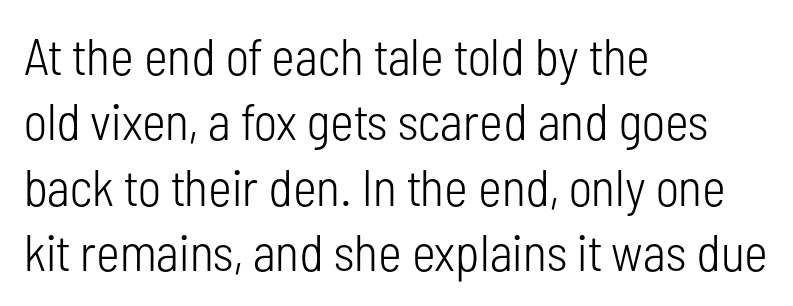
Q: Is the text bold? A: No.
Q: Is the text italic (slanted)? A: No, it is upright.
Q: Is the typeface a serif or a sans-serif typeface? A: Sans-serif.
Q: Is the text underlined? A: No.
Q: How is the paragraph aligned? A: Left-aligned.
Q: Is the spacing between letters normal or unusually wide? A: Normal.
Q: Is the spacing between lines tight, normal or loose? A: Normal.
Q: Width (condensed, normal, or wide)? A: Condensed.
Q: Stroke contrast? A: Low.
Q: x-height? A: Medium.
Q: Monospaced? A: No.
